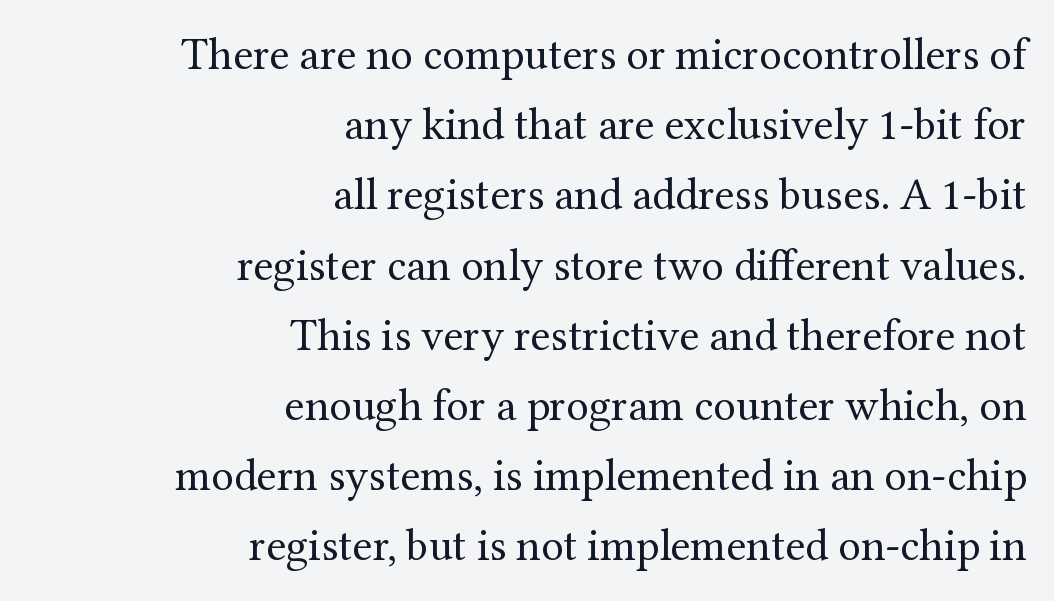
{"serif": "yes", "italic": "no", "bold": "no", "weight": "regular", "width": "normal", "stroke_contrast": "medium", "x_height": "medium", "monospaced": "no", "underline": "no", "align": "right", "line_spacing": "normal", "line_spacing_ratio": 1.56, "letter_spacing": "normal", "letter_spacing_em": 0.0, "glyph_px": 45}
